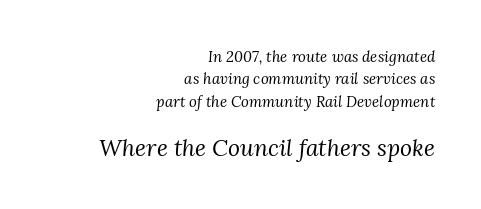
{"italic": "yes", "lean": "right", "slant_degrees": 3, "bold": "no", "underline": "no", "align": "right", "line_spacing": "normal", "line_spacing_ratio": 1.5, "letter_spacing": "normal", "letter_spacing_em": 0.0, "larger_block": "second", "size_ratio": 1.53, "glyph_px": 23}
